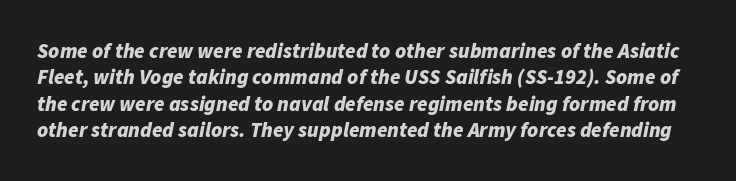
The image shows 21 px bold type, italic (leaning right); set normal line spacing (1.26x), normal letter spacing, not underlined.
